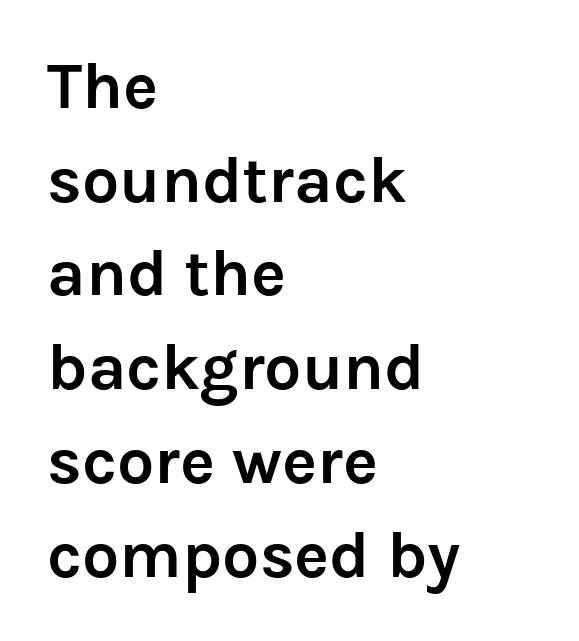
The image shows 66 px semibold sans-serif type, upright; set left-aligned, normal line spacing (1.42x), normal letter spacing, not underlined; low stroke contrast and a medium x-height.
